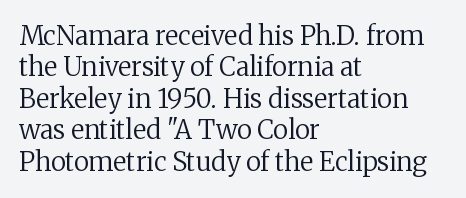
{"italic": "no", "bold": "no", "underline": "no", "align": "left", "line_spacing_ratio": 1.21, "letter_spacing": "normal", "letter_spacing_em": 0.0, "glyph_px": 26}
